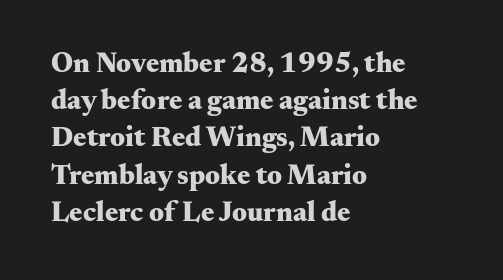
Q: Is the text bold? A: Yes.
Q: Is the text italic (slanted)? A: No, it is upright.
Q: Is the typeface a serif or a sans-serif typeface? A: Serif.
Q: Is the text underlined? A: No.
Q: How is the paragraph aligned? A: Left-aligned.
Q: Is the spacing between letters normal or unusually wide? A: Normal.
Q: Is the spacing between lines tight, normal or loose? A: Normal.
Q: Width (condensed, normal, or wide)? A: Wide.
Q: Stroke contrast? A: Medium.
Q: x-height? A: Small.
Q: Monospaced? A: No.
